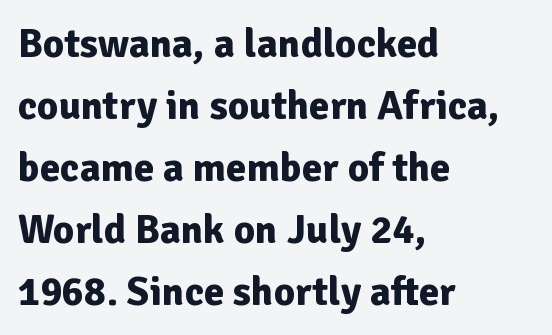
Is the type bold? Yes — the strokes are clearly thick and heavy. Inter-character spacing is left at the font's built-in metrics. What's the leading like? Ordinary, nothing unusual. Short and long lines alike share a common starting point at left. The face used here is proportionally spaced, like ordinary book or web type.
